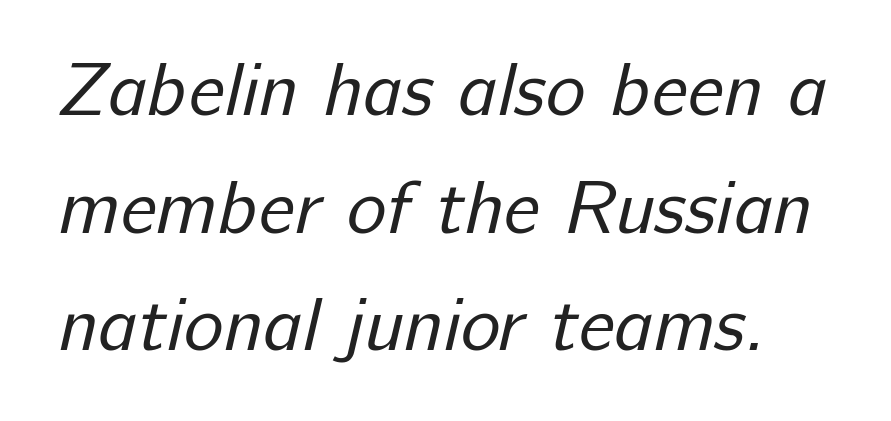
Q: Is the text bold? A: No.
Q: Is the typeface a serif or a sans-serif typeface? A: Sans-serif.
Q: Is the text underlined? A: No.
Q: Is the spacing between letters normal or unusually wide? A: Normal.
Q: Is the spacing between lines tight, normal or loose? A: Normal.
Q: Width (condensed, normal, or wide)? A: Normal.
Q: Stroke contrast? A: Low.
Q: x-height? A: Medium.
Q: Monospaced? A: No.
